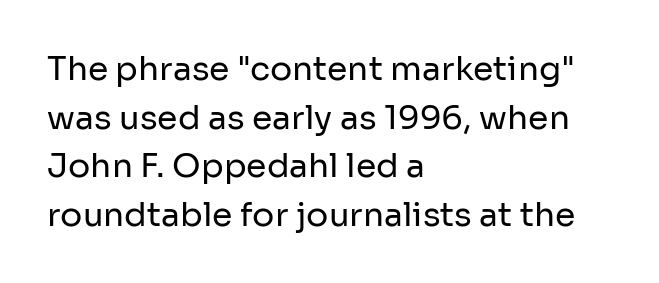
The image shows 33 px regular-weight sans-serif type, upright; set left-aligned, normal line spacing (1.47x), normal letter spacing, not underlined; low stroke contrast and a medium x-height.
